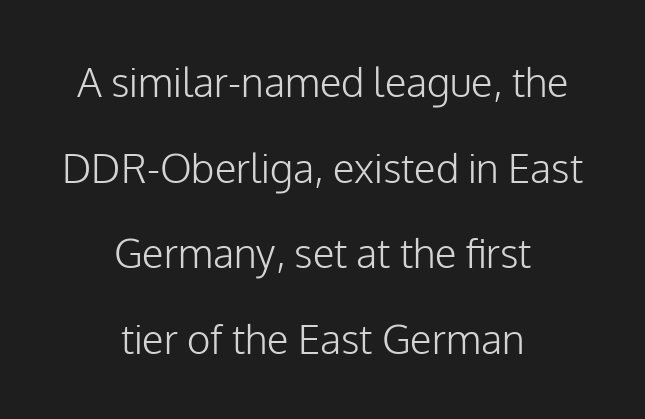
The typeface chosen for these lines omits serifs. The strokes are not fattened; the text isn't bold. The lettering stays uniformly vertical, giving the passage a roman look. The lines are quadded center.
